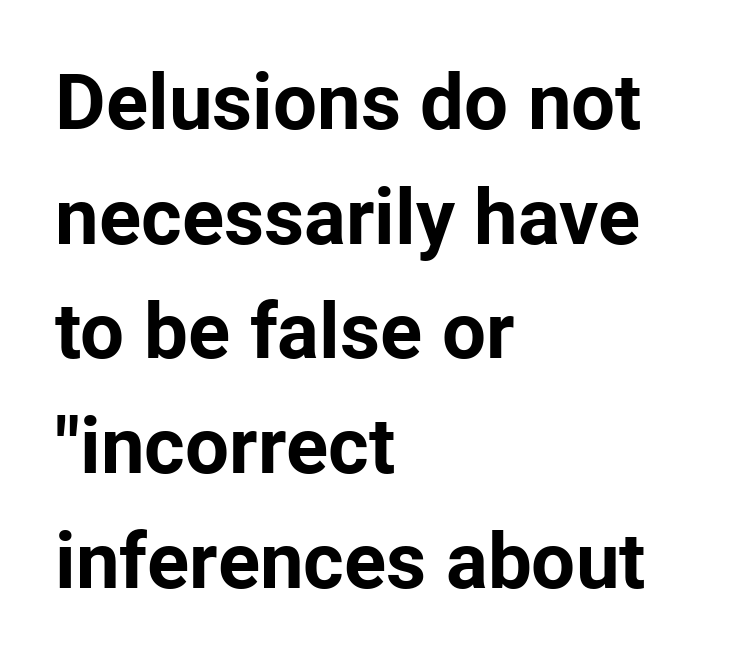
The image shows 78 px bold sans-serif type, upright; set left-aligned, normal line spacing (1.47x), normal letter spacing, not underlined; low stroke contrast and a medium x-height.
